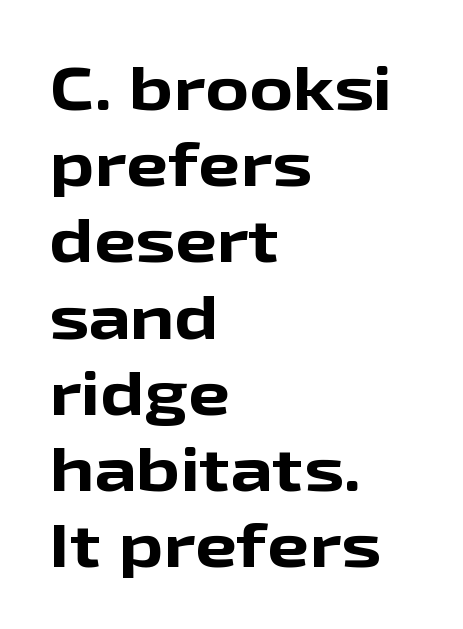
The image shows 60 px bold, wide sans-serif type, upright; set left-aligned, normal line spacing (1.27x), normal letter spacing, not underlined; low stroke contrast and a medium x-height.
